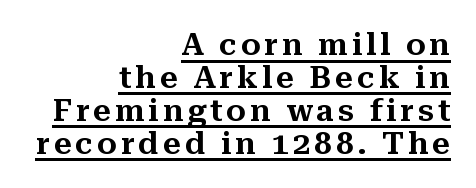
Q: Is the text italic (slanted)? A: No, it is upright.
Q: Is the typeface a serif or a sans-serif typeface? A: Serif.
Q: Is the text underlined? A: Yes.
Q: How is the paragraph aligned? A: Right-aligned.
Q: Is the spacing between lines tight, normal or loose? A: Tight.
Q: Width (condensed, normal, or wide)? A: Normal.
Q: Stroke contrast? A: Medium.
Q: x-height? A: Medium.
Q: Monospaced? A: No.
